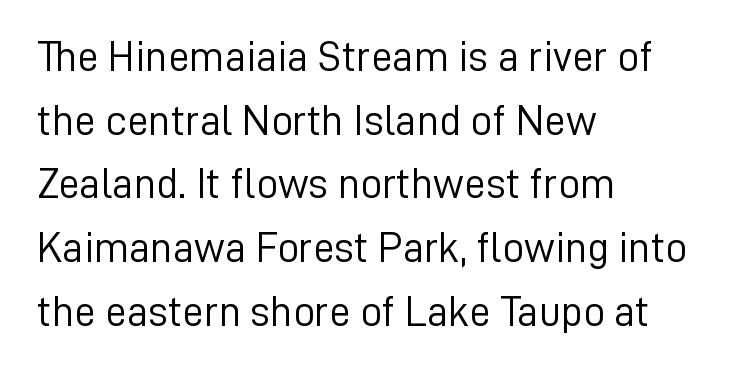
{"serif": "no", "italic": "no", "bold": "no", "weight": "light", "width": "normal", "stroke_contrast": "low", "x_height": "medium", "monospaced": "no", "underline": "no", "align": "left", "line_spacing": "normal", "line_spacing_ratio": 1.48, "letter_spacing": "normal", "letter_spacing_em": 0.0, "glyph_px": 43}
